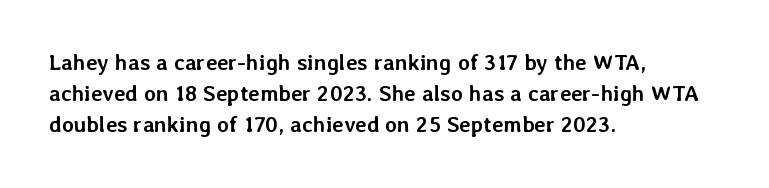
The image shows 22 px bold type, upright; set left-aligned, normal line spacing (1.42x), normal letter spacing, not underlined.
